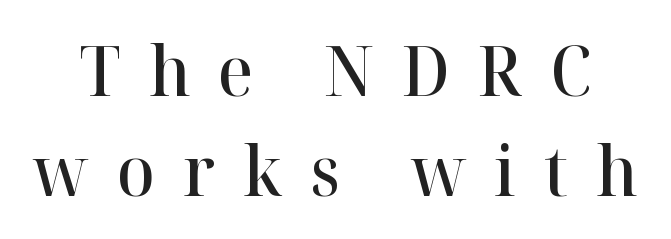
{"serif": "yes", "italic": "no", "bold": "semi", "weight": "semibold", "width": "normal", "stroke_contrast": "high", "x_height": "medium", "monospaced": "no", "underline": "no", "line_spacing": "normal", "line_spacing_ratio": 1.43, "letter_spacing": "wide", "letter_spacing_em": 0.4, "glyph_px": 70}
